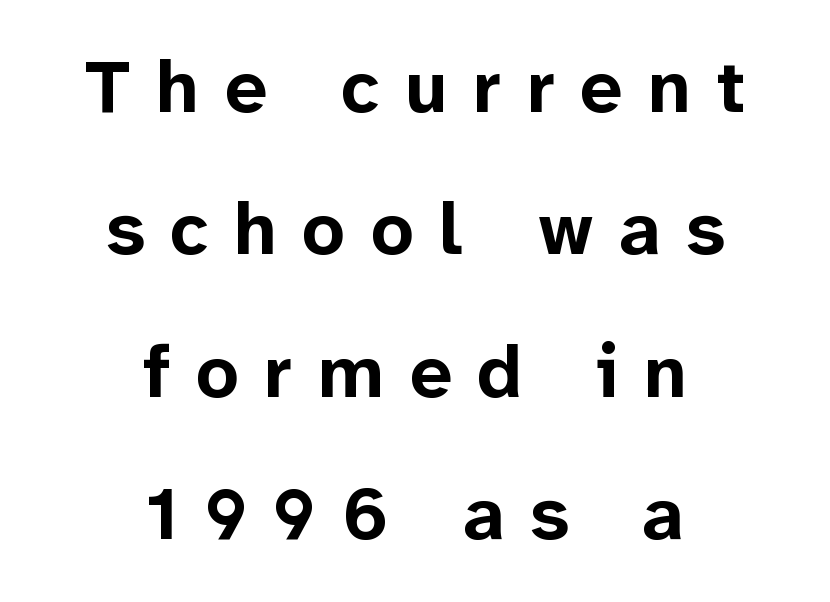
One glance says open: line gaps are wider than usual. Pretty heavy lettering here — definitely bold. Here the glyphs are tracked loosely, breaking word shapes into spaced letters. Each line is balanced around a shared central axis. The letters advance in unequal steps, a hallmark of proportional type.
